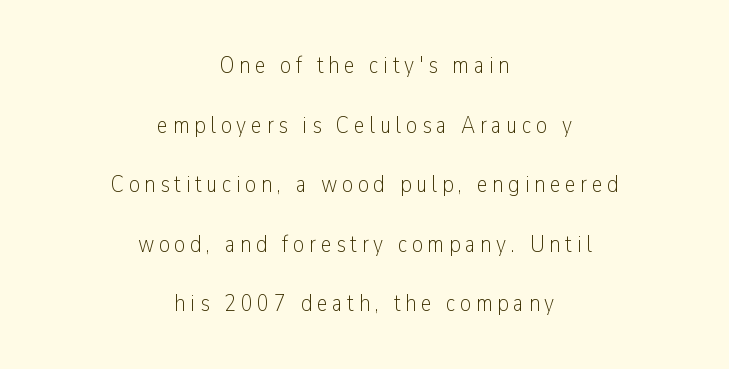
{"italic": "no", "bold": "no", "underline": "no", "align": "center", "line_spacing": "loose", "line_spacing_ratio": 2.48, "letter_spacing": "wide", "letter_spacing_em": 0.2, "glyph_px": 24}
